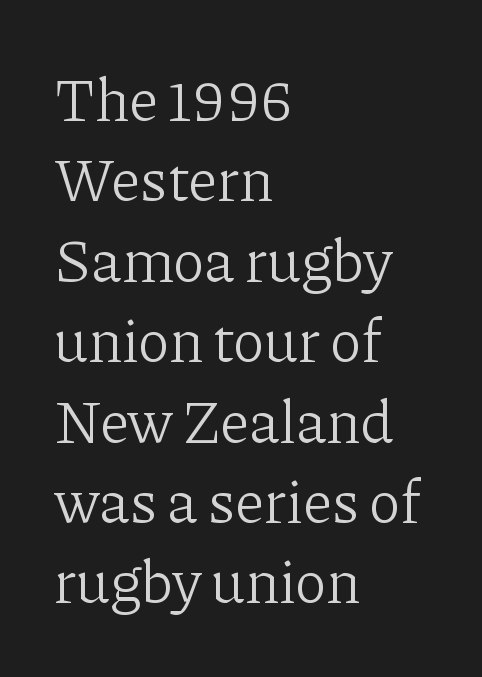
Q: Is the text bold? A: No.
Q: Is the text italic (slanted)? A: No, it is upright.
Q: Is the typeface a serif or a sans-serif typeface? A: Serif.
Q: Is the text underlined? A: No.
Q: How is the paragraph aligned? A: Left-aligned.
Q: Is the spacing between letters normal or unusually wide? A: Normal.
Q: Is the spacing between lines tight, normal or loose? A: Normal.
Q: Width (condensed, normal, or wide)? A: Normal.
Q: Stroke contrast? A: Low.
Q: x-height? A: Medium.
Q: Monospaced? A: No.
